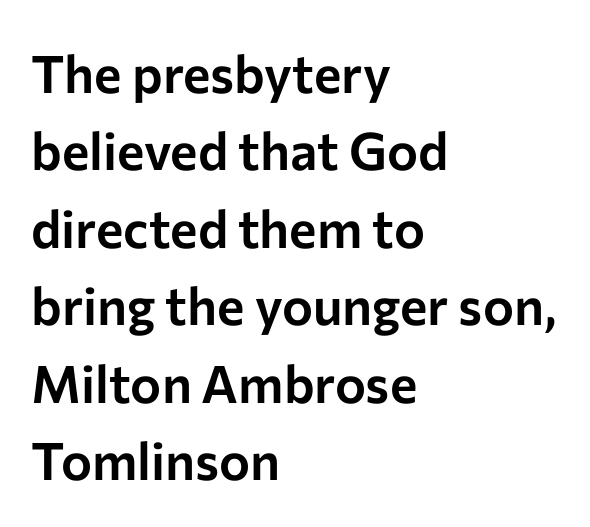
Short and long lines alike share a common starting point at left. Descender tails drop into unmarked territory. These lines sit exactly where default settings would place them. This rendering employs a face without finishing strokes, i.e., a sans-serif. No extra tracking has been applied to these lines.
